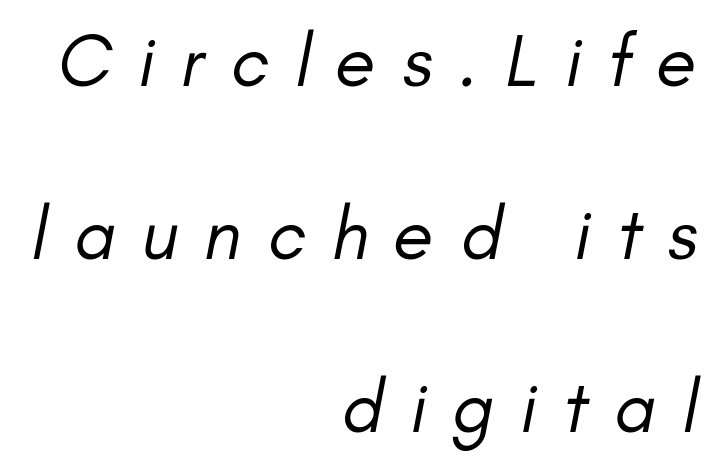
Q: Is the text bold? A: No.
Q: Is the text italic (slanted)? A: Yes, it leans right by about 11 degrees.
Q: Is the text underlined? A: No.
Q: How is the paragraph aligned? A: Right-aligned.
Q: Is the spacing between letters normal or unusually wide? A: Unusually wide.
Q: Is the spacing between lines tight, normal or loose? A: Loose.
Q: Width (condensed, normal, or wide)? A: Normal.
Q: Stroke contrast? A: Low.
Q: x-height? A: Small.
Q: Monospaced? A: No.
